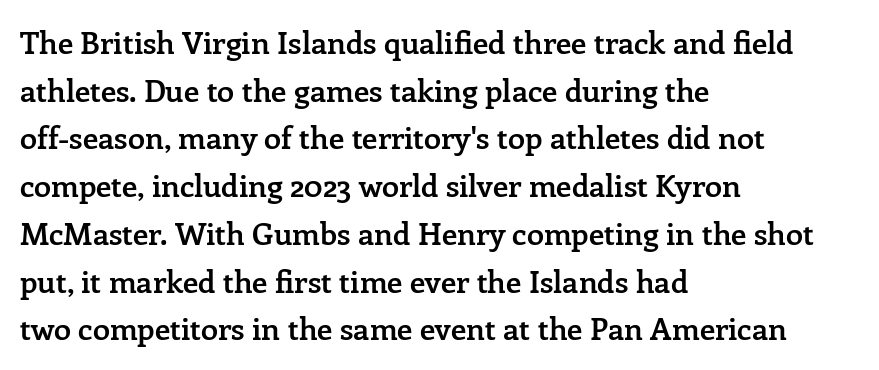
The image shows 31 px semibold serif type, upright; set left-aligned, normal line spacing (1.54x), normal letter spacing, not underlined; low stroke contrast and a medium x-height.
